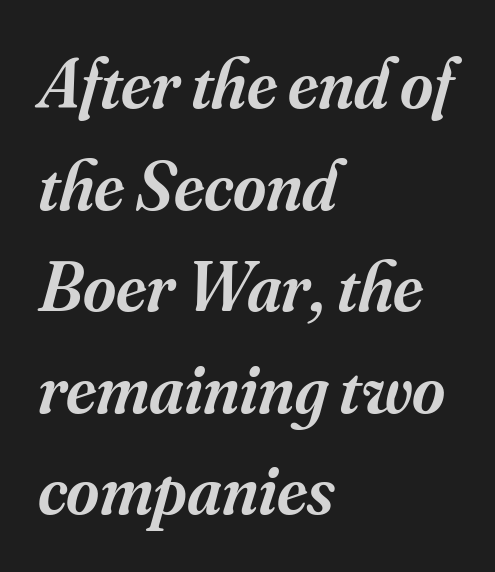
Standard letterfit; no display-style spreading of the glyphs. Short and long lines alike share a common starting point at left. The letters advance in unequal steps, a hallmark of proportional type. Heft: intermediate — a semibold. This sample uses a serif face.
